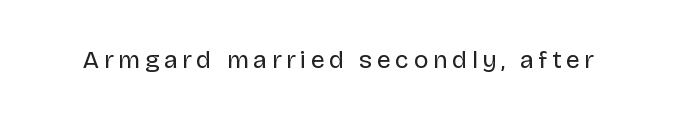
The image shows 25 px text type, upright; set not underlined.
